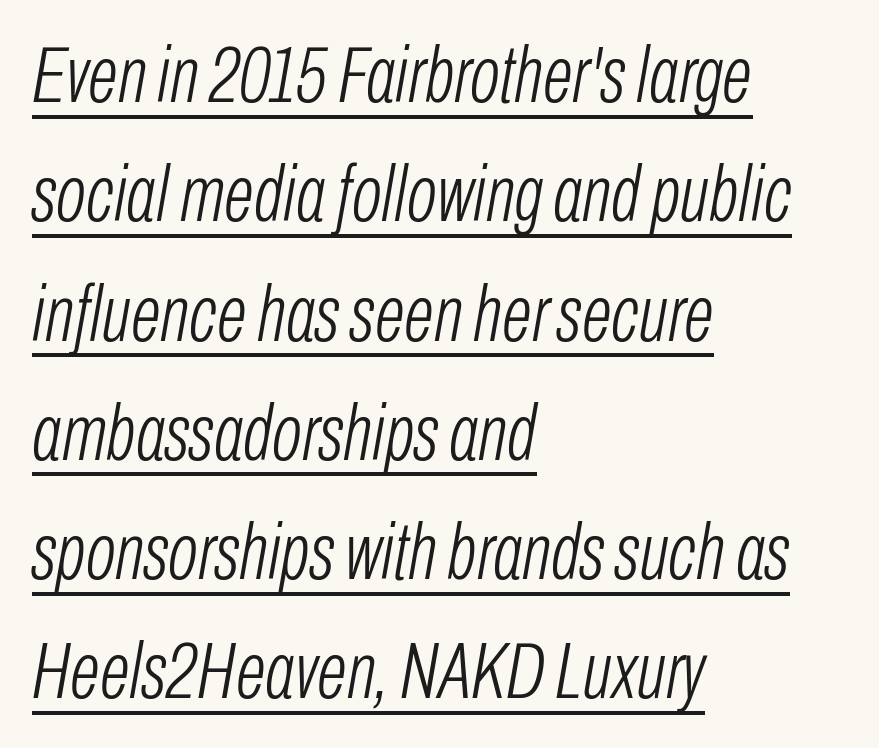
{"italic": "yes", "lean": "right", "slant_degrees": 10, "bold": "no", "weight": "light", "width": "condensed", "stroke_contrast": "low", "x_height": "medium", "monospaced": "no", "underline": "yes", "align": "left", "line_spacing": "normal", "line_spacing_ratio": 1.51, "letter_spacing": "normal", "letter_spacing_em": 0.0, "glyph_px": 79}
